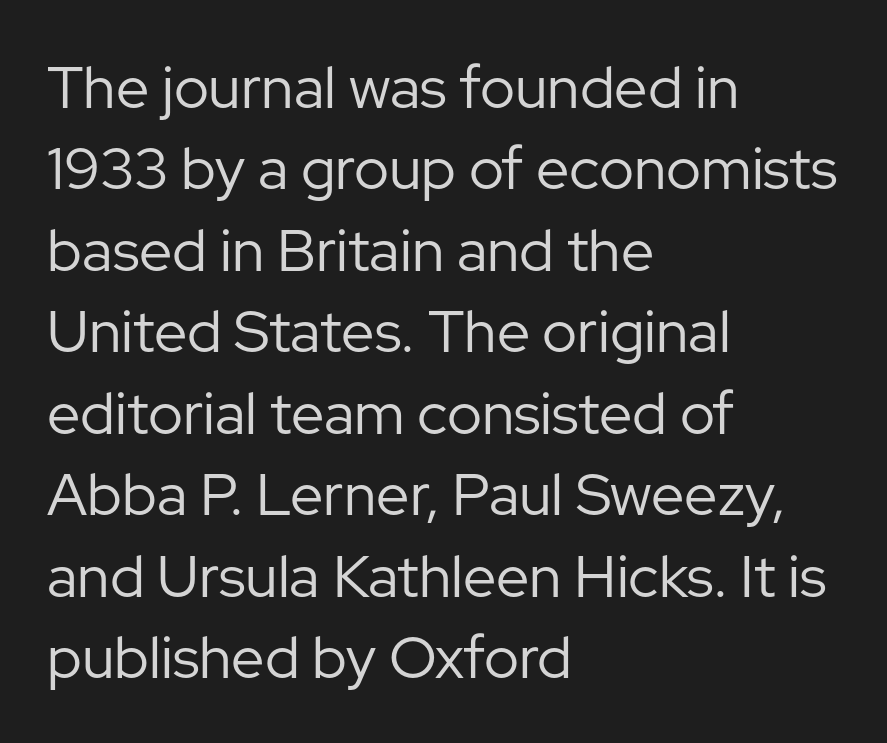
The image shows 59 px regular-weight sans-serif type, upright; set left-aligned, normal line spacing (1.38x), normal letter spacing, not underlined; low stroke contrast and a medium x-height.
